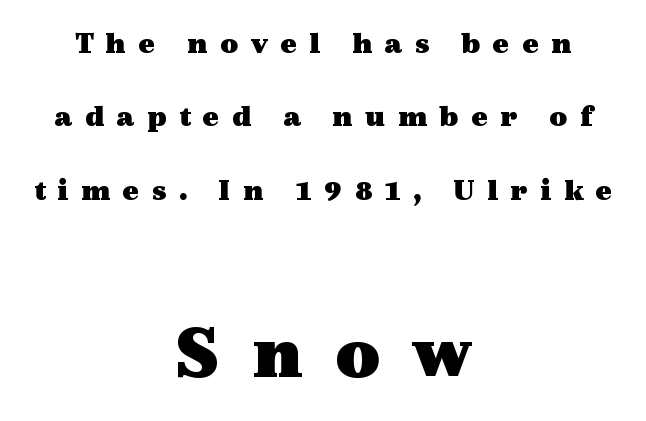
Q: Is the text bold? A: Yes.
Q: Is the text italic (slanted)? A: No, it is upright.
Q: Is the typeface a serif or a sans-serif typeface? A: Serif.
Q: Is the text underlined? A: No.
Q: How is the paragraph aligned? A: Centered.
Q: Is the spacing between letters normal or unusually wide? A: Unusually wide.
Q: Is the spacing between lines tight, normal or loose? A: Loose.
Q: Which block of text is set in a larger size, the first (top) or the second (bottom)? A: The second (bottom) one.
Q: Width (condensed, normal, or wide)? A: Wide.
Q: x-height? A: Medium.
Q: Monospaced? A: No.
